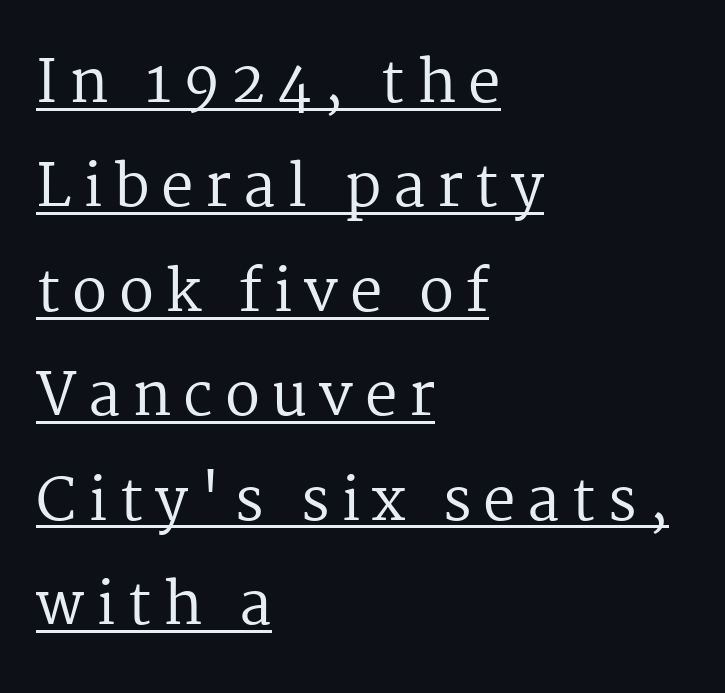
Q: Is the text bold? A: No.
Q: Is the text italic (slanted)? A: No, it is upright.
Q: Is the typeface a serif or a sans-serif typeface? A: Serif.
Q: Is the text underlined? A: Yes.
Q: How is the paragraph aligned? A: Left-aligned.
Q: Is the spacing between letters normal or unusually wide? A: Unusually wide.
Q: Width (condensed, normal, or wide)? A: Normal.
Q: Stroke contrast? A: Medium.
Q: x-height? A: Medium.
Q: Monospaced? A: No.
